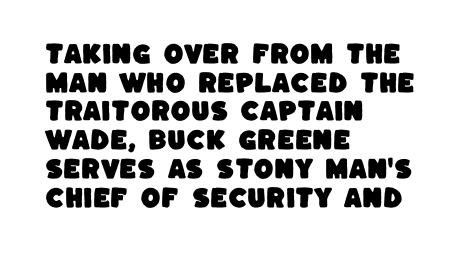
{"underline": "no", "align": "left", "line_spacing": "normal", "line_spacing_ratio": 1.25, "letter_spacing": "normal", "letter_spacing_em": 0.0, "glyph_px": 23}
